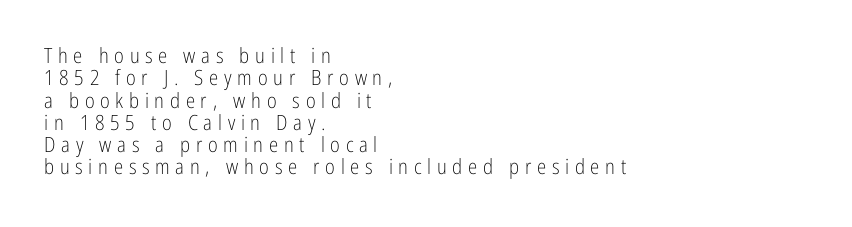
{"italic": "no", "bold": "no", "underline": "no", "align": "left", "line_spacing": "tight", "line_spacing_ratio": 1.06, "letter_spacing": "wide", "letter_spacing_em": 0.27, "glyph_px": 21}
